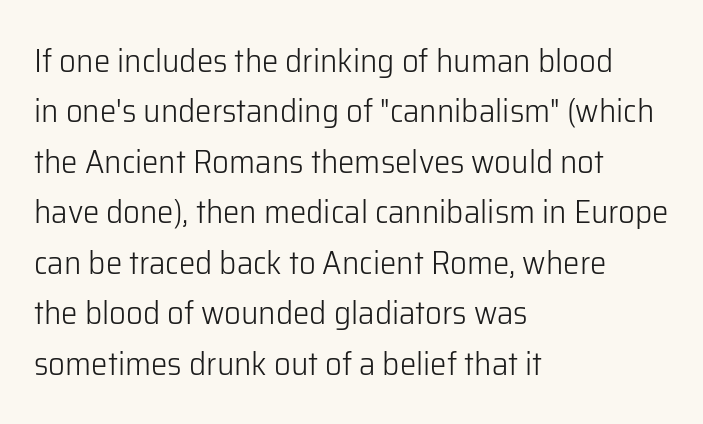
Q: Is the text bold? A: No.
Q: Is the text italic (slanted)? A: No, it is upright.
Q: Is the typeface a serif or a sans-serif typeface? A: Sans-serif.
Q: Is the text underlined? A: No.
Q: How is the paragraph aligned? A: Left-aligned.
Q: Is the spacing between letters normal or unusually wide? A: Normal.
Q: Is the spacing between lines tight, normal or loose? A: Normal.
Q: Width (condensed, normal, or wide)? A: Normal.
Q: Stroke contrast? A: Low.
Q: x-height? A: Medium.
Q: Monospaced? A: No.
